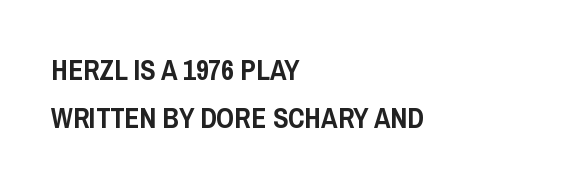
Nothing unusual about the tracking: characters are spaced as the font intends. Nope, not italic — everything's standing straight. The passage shown is not underscored anywhere. Check where the strokes stop: nothing finishes them off — pure sans.
